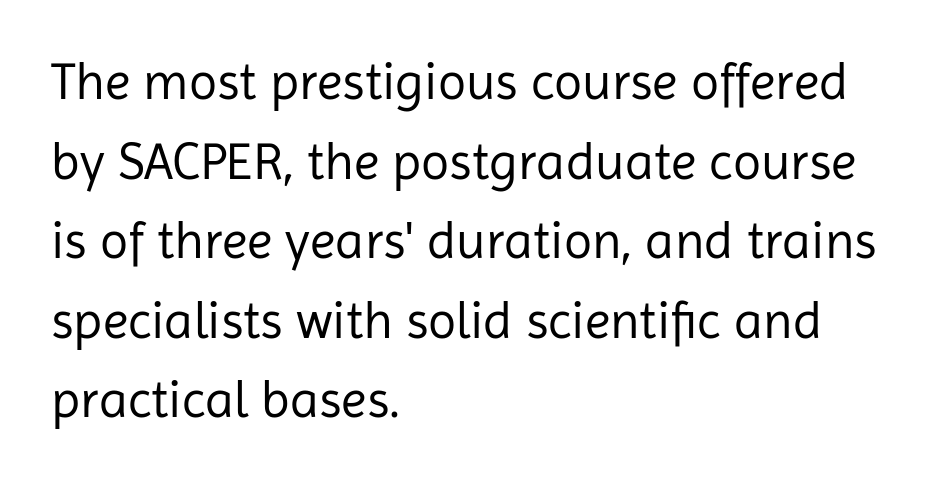
Q: Is the text bold? A: No.
Q: Is the text italic (slanted)? A: No, it is upright.
Q: Is the typeface a serif or a sans-serif typeface? A: Sans-serif.
Q: Is the text underlined? A: No.
Q: How is the paragraph aligned? A: Left-aligned.
Q: Is the spacing between letters normal or unusually wide? A: Normal.
Q: Is the spacing between lines tight, normal or loose? A: Normal.
Q: Width (condensed, normal, or wide)? A: Normal.
Q: Stroke contrast? A: Low.
Q: x-height? A: Medium.
Q: Monospaced? A: No.
